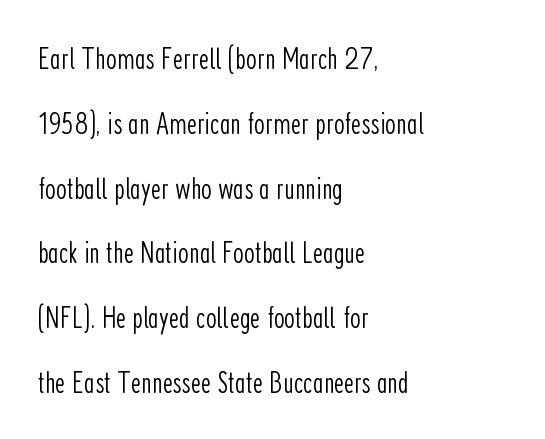
The image shows 31 px light, condensed sans-serif type, upright; set left-aligned, loose line spacing (2.09x), normal letter spacing, not underlined; low stroke contrast and a medium x-height.
